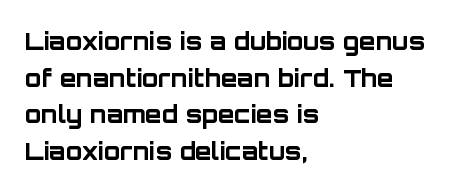
A typesetter would call this zero additional tracking. The letters stand upright; this is a roman face. Regular leading. The passage is arranged the way most books set body copy — flush left. Rule under the text: the space is simply empty. Strokes here are thick enough to call this a true bold.
